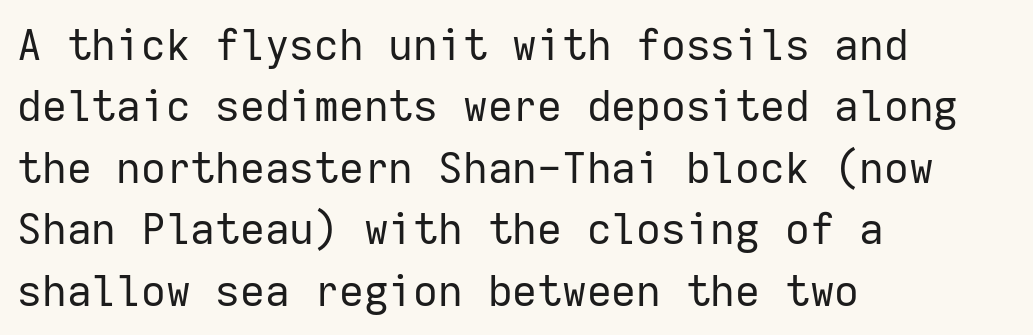
Q: Is the text bold? A: No.
Q: Is the text italic (slanted)? A: No, it is upright.
Q: Is the typeface a serif or a sans-serif typeface? A: Sans-serif.
Q: Is the text underlined? A: No.
Q: How is the paragraph aligned? A: Left-aligned.
Q: Is the spacing between letters normal or unusually wide? A: Normal.
Q: Is the spacing between lines tight, normal or loose? A: Normal.
Q: Width (condensed, normal, or wide)? A: Normal.
Q: Stroke contrast? A: Low.
Q: x-height? A: Medium.
Q: Monospaced? A: Yes.
